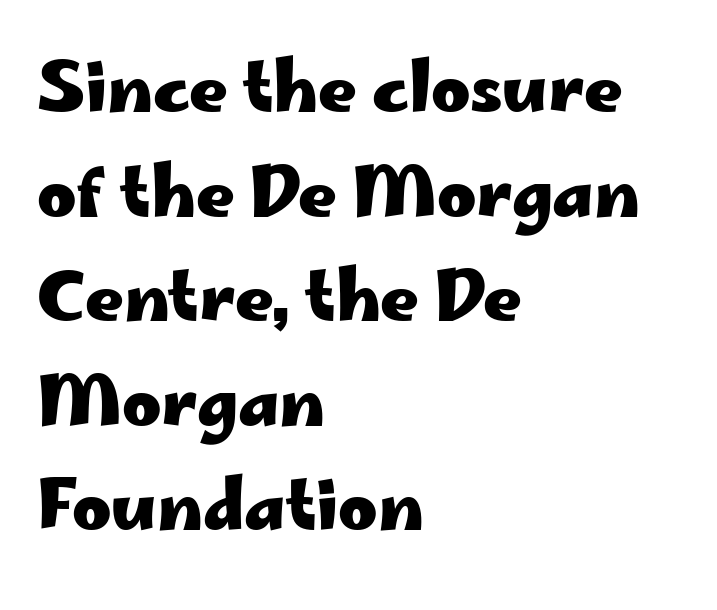
The image shows 67 px heavy, wide sans-serif type, upright; set left-aligned, normal line spacing (1.56x), normal letter spacing, not underlined; low stroke contrast and a small x-height.
